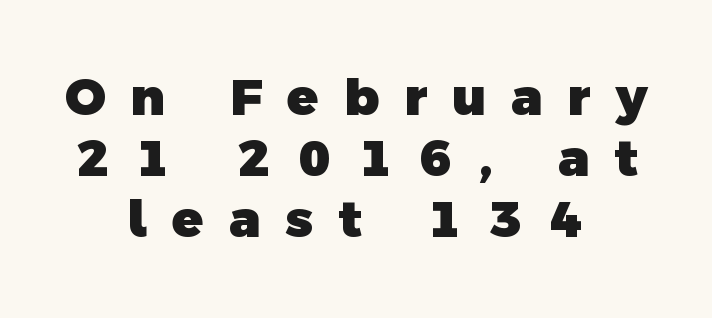
The image shows 51 px heavy sans-serif type; set centered, line spacing 1.2x, unusually wide letter spacing (+0.49 em), not underlined; a medium x-height.
